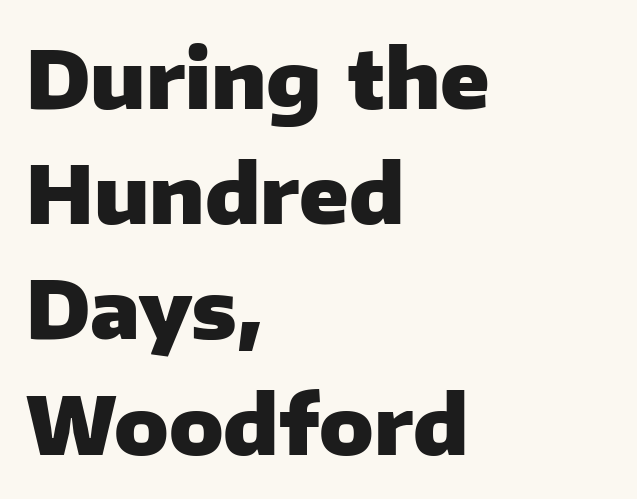
{"serif": "no", "italic": "no", "bold": "yes", "weight": "heavy", "width": "normal", "stroke_contrast": "low", "x_height": "medium", "monospaced": "no", "underline": "no", "align": "left", "line_spacing": "normal", "line_spacing_ratio": 1.44, "letter_spacing": "normal", "letter_spacing_em": 0.0, "glyph_px": 80}
